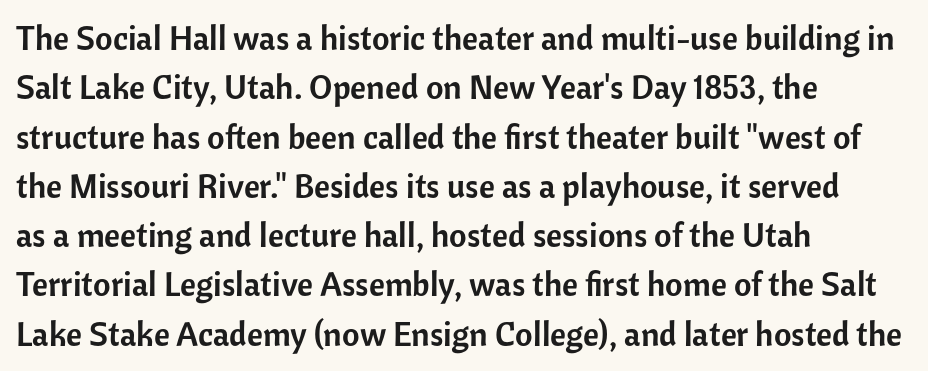
{"serif": "no", "italic": "no", "width": "normal", "stroke_contrast": "low", "x_height": "medium", "monospaced": "no", "underline": "no", "align": "left", "line_spacing": "normal", "line_spacing_ratio": 1.45, "letter_spacing": "normal", "letter_spacing_em": 0.0, "glyph_px": 34}
